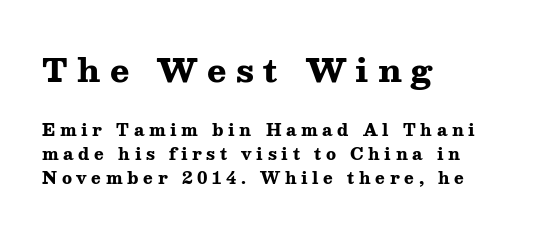
{"serif": "yes", "italic": "no", "bold": "yes", "weight": "heavy", "width": "wide", "stroke_contrast": "medium", "x_height": "medium", "monospaced": "no", "underline": "no", "align": "left", "line_spacing": "normal", "line_spacing_ratio": 1.5, "letter_spacing": "wide", "letter_spacing_em": 0.29, "larger_block": "first", "size_ratio": 2.0, "glyph_px": 32}
